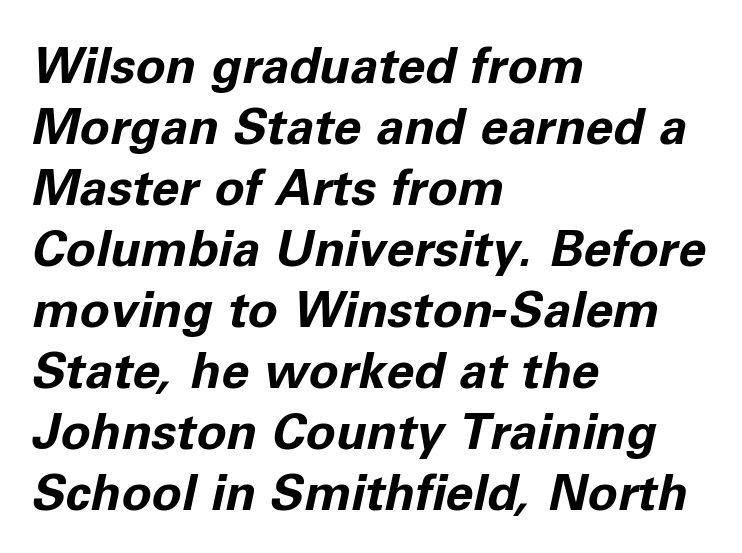
{"italic": "yes", "lean": "right", "slant_degrees": 11, "bold": "yes", "weight": "bold", "width": "normal", "stroke_contrast": "low", "x_height": "medium", "monospaced": "no", "underline": "no", "align": "left", "line_spacing_ratio": 1.22, "letter_spacing": "normal", "letter_spacing_em": 0.0, "glyph_px": 50}
